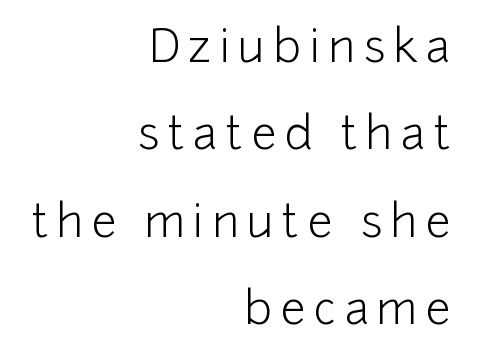
{"serif": "no", "italic": "no", "bold": "no", "weight": "light", "width": "normal", "stroke_contrast": "low", "x_height": "medium", "monospaced": "no", "underline": "no", "align": "right", "line_spacing": "loose", "line_spacing_ratio": 1.94, "glyph_px": 45}
